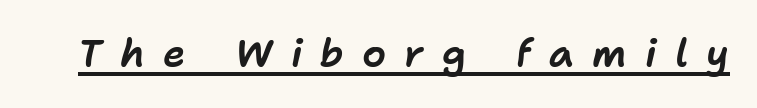
Character widths vary here, with narrow letters taking less room than wide ones. A continuous stroke trails under the words, as in a hyperlink. Display-style spreading of the glyphs; the letterfit is very open. The face used here has a pronounced slope to its letters.
